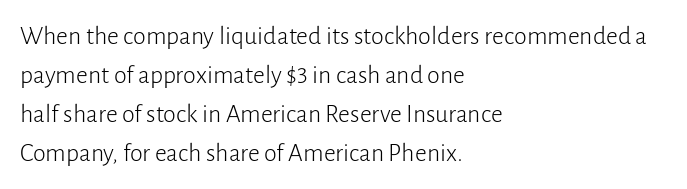
Each new line begins a customary step beneath the previous one. Students, note that the glyphs here touch the page at normal intervals. Letters rest on an invisible, unmarked baseline. Posture: upright roman.
